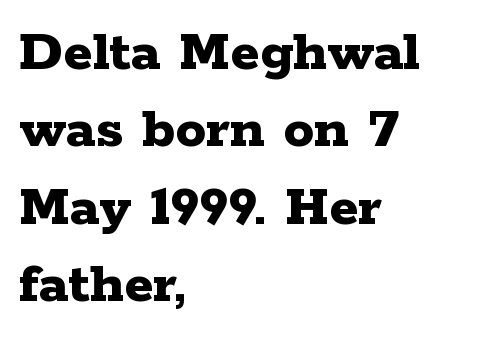
{"serif": "yes", "italic": "no", "bold": "yes", "weight": "bold", "width": "wide", "stroke_contrast": "low", "x_height": "medium", "monospaced": "no", "underline": "no", "align": "left", "line_spacing": "normal", "line_spacing_ratio": 1.27, "letter_spacing": "normal", "letter_spacing_em": 0.0, "glyph_px": 61}
